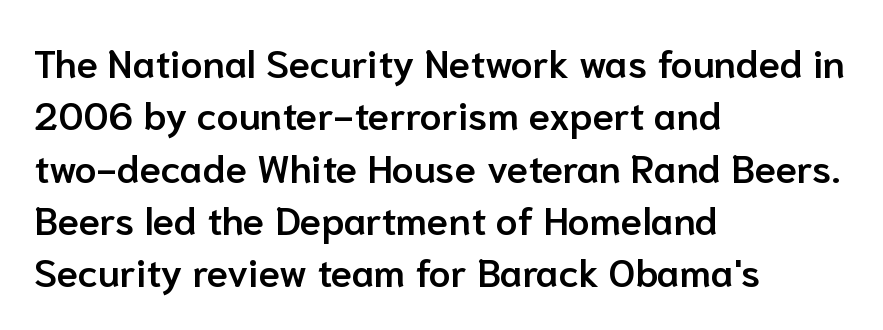
The image shows 39 px semibold sans-serif type, upright; set left-aligned, normal line spacing (1.34x), normal letter spacing, not underlined; low stroke contrast and a medium x-height.
